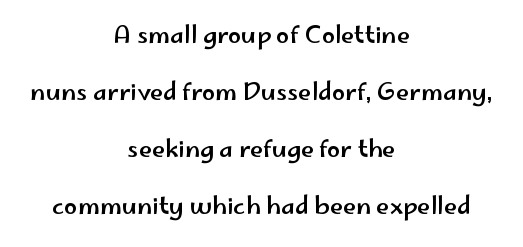
The image shows 24 px text type, upright; set centered, loose line spacing (2.38x), normal letter spacing, not underlined.
